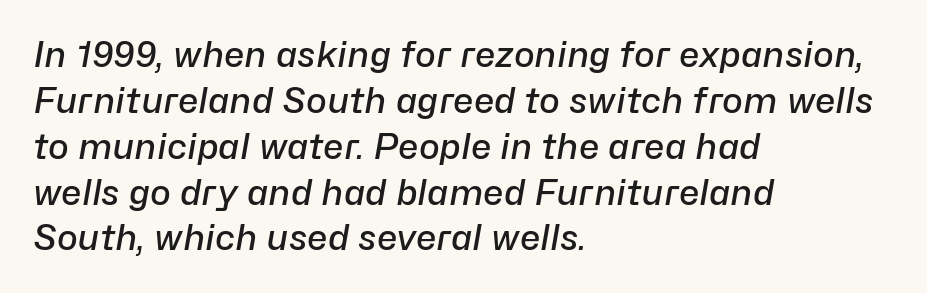
Proportional: the letters do not fall into vertical columns. The space between consecutive lines is moderate. The letters are semibold — heavier than regular but short of a full bold. A typesetter would mark this as italic.
